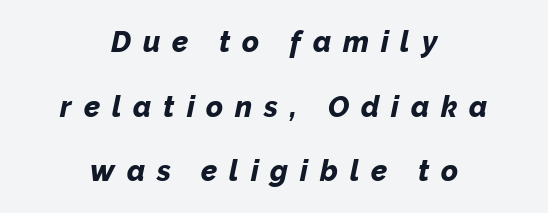
{"italic": "yes", "lean": "right", "slant_degrees": 12, "bold": "yes", "weight": "bold", "width": "normal", "stroke_contrast": "low", "x_height": "medium", "monospaced": "no", "underline": "no", "align": "center", "line_spacing": "loose", "line_spacing_ratio": 2.23, "letter_spacing": "wide", "letter_spacing_em": 0.41, "glyph_px": 29}
